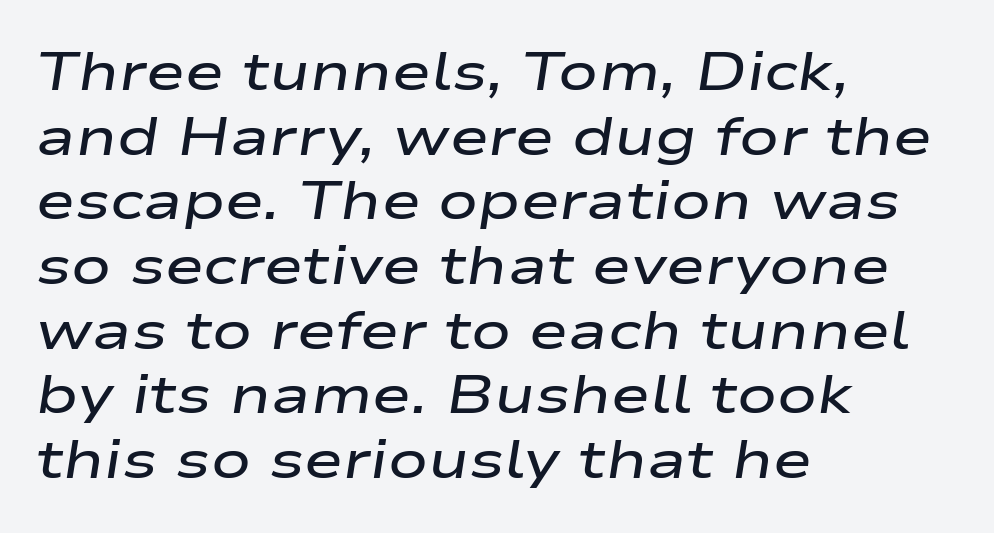
Q: Is the text bold? A: Semi-bold.
Q: Is the text italic (slanted)? A: Yes, it leans right by about 9 degrees.
Q: Is the text underlined? A: No.
Q: How is the paragraph aligned? A: Left-aligned.
Q: Is the spacing between letters normal or unusually wide? A: Normal.
Q: Width (condensed, normal, or wide)? A: Wide.
Q: Stroke contrast? A: Low.
Q: x-height? A: Medium.
Q: Monospaced? A: No.
